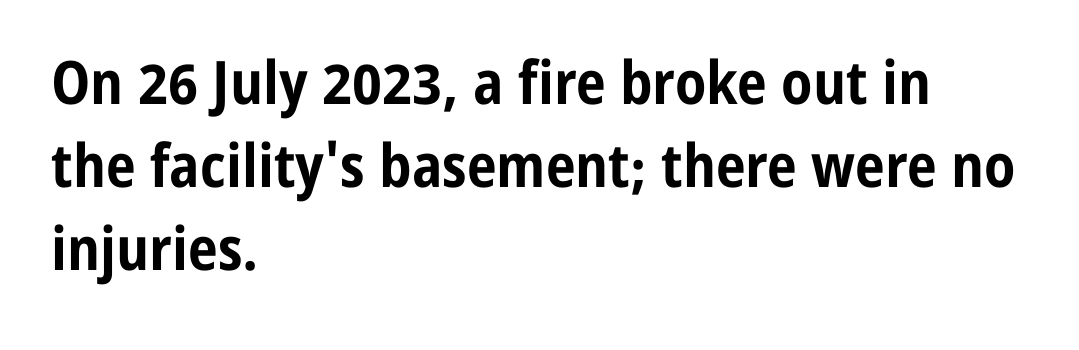
The image shows 60 px bold, condensed sans-serif type, upright; set left-aligned, normal line spacing (1.38x), normal letter spacing, not underlined; low stroke contrast and a medium x-height.
